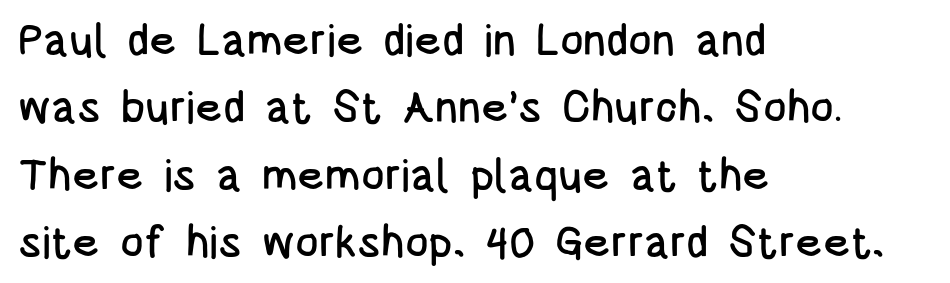
Horizontal alignment here is leftward, the default for most running prose. The line texture is even and compact thanks to regular tracking. These lines are rendered in a variable-pitch font. If you drew a line through each stem, it would be perfectly vertical.
